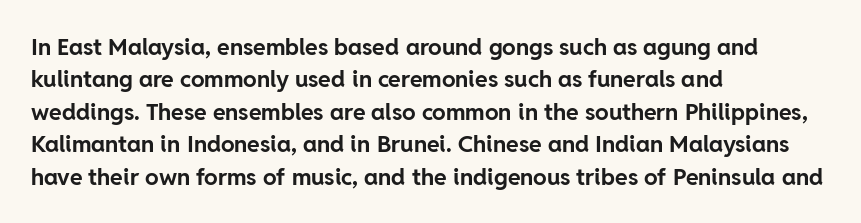
{"italic": "no", "bold": "yes", "underline": "no", "align": "left", "line_spacing": "normal", "line_spacing_ratio": 1.41, "letter_spacing": "normal", "letter_spacing_em": 0.0, "glyph_px": 23}
